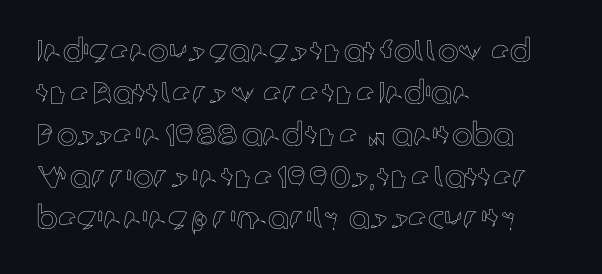
Q: Is the text italic (slanted)? A: No, it is upright.
Q: Is the text underlined? A: No.
Q: How is the paragraph aligned? A: Left-aligned.
Q: Is the spacing between letters normal or unusually wide? A: Normal.
Q: Is the spacing between lines tight, normal or loose? A: Normal.
Q: Width (condensed, normal, or wide)? A: Normal.
Q: x-height? A: Medium.
Q: Monospaced? A: No.
